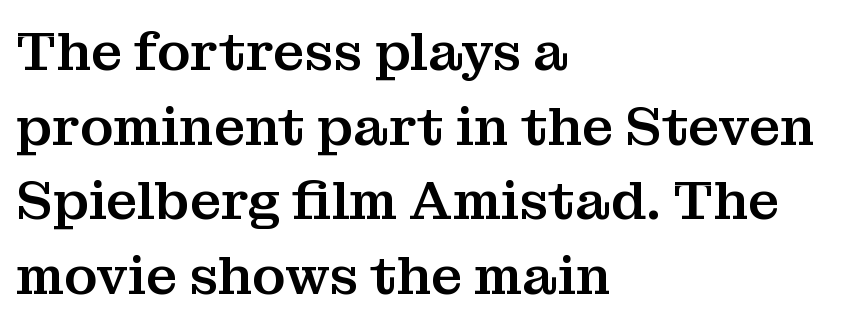
Q: Is the text italic (slanted)? A: No, it is upright.
Q: Is the typeface a serif or a sans-serif typeface? A: Serif.
Q: Is the text underlined? A: No.
Q: How is the paragraph aligned? A: Left-aligned.
Q: Is the spacing between letters normal or unusually wide? A: Normal.
Q: Is the spacing between lines tight, normal or loose? A: Normal.
Q: Width (condensed, normal, or wide)? A: Normal.
Q: Stroke contrast? A: Medium.
Q: x-height? A: Medium.
Q: Monospaced? A: No.
